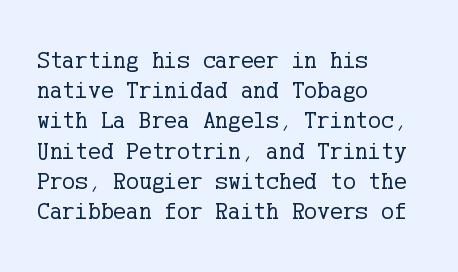
The image shows 24 px text type, upright; set left-aligned, normal line spacing (1.26x), normal letter spacing, not underlined.
